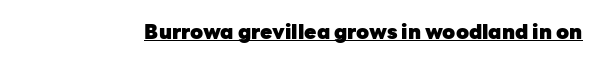
The image shows 20 px bold type, upright; set normal letter spacing, underlined.
